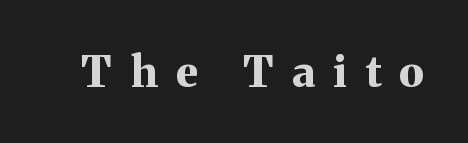
Look at the stroke-to-counter ratio: heavy, a bold. When letters stand straight like this, we call the style roman or upright. Each row of text sits above clean, open space. These lines are rendered in a variable-pitch font. A typesetter would label this face a serif. Tracking here is generous; glyphs stand well apart from one another.
